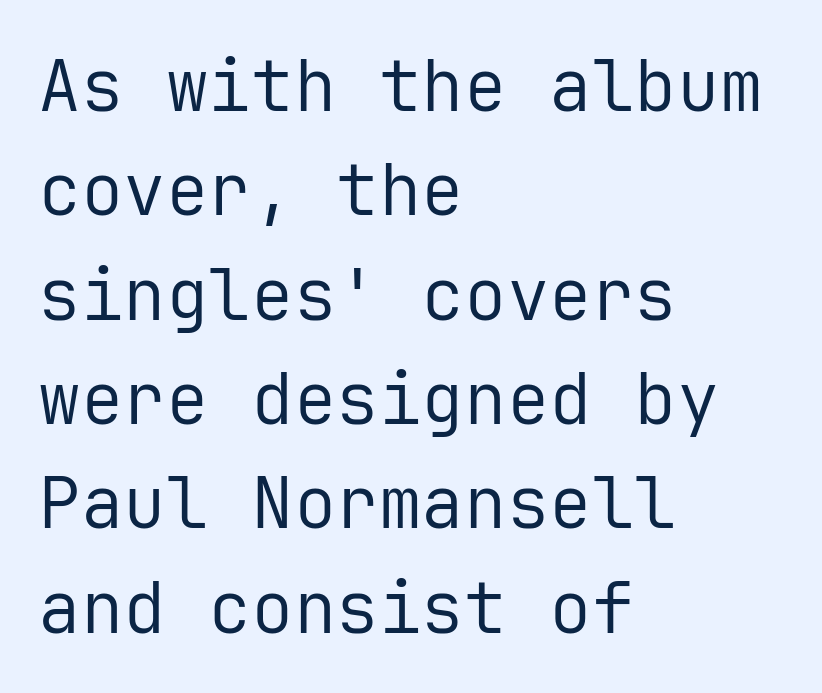
The image shows 71 px regular-weight sans-serif type, upright, monospaced; set left-aligned, normal line spacing (1.47x), normal letter spacing, not underlined; low stroke contrast and a medium x-height.
